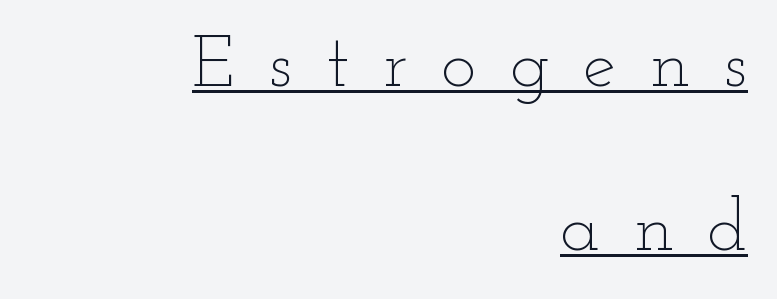
{"italic": "no", "bold": "no", "weight": "thin", "width": "wide", "stroke_contrast": "low", "x_height": "small", "monospaced": "no", "underline": "yes", "align": "right", "line_spacing": "loose", "line_spacing_ratio": 2.21, "letter_spacing": "wide", "letter_spacing_em": 0.46, "glyph_px": 74}
